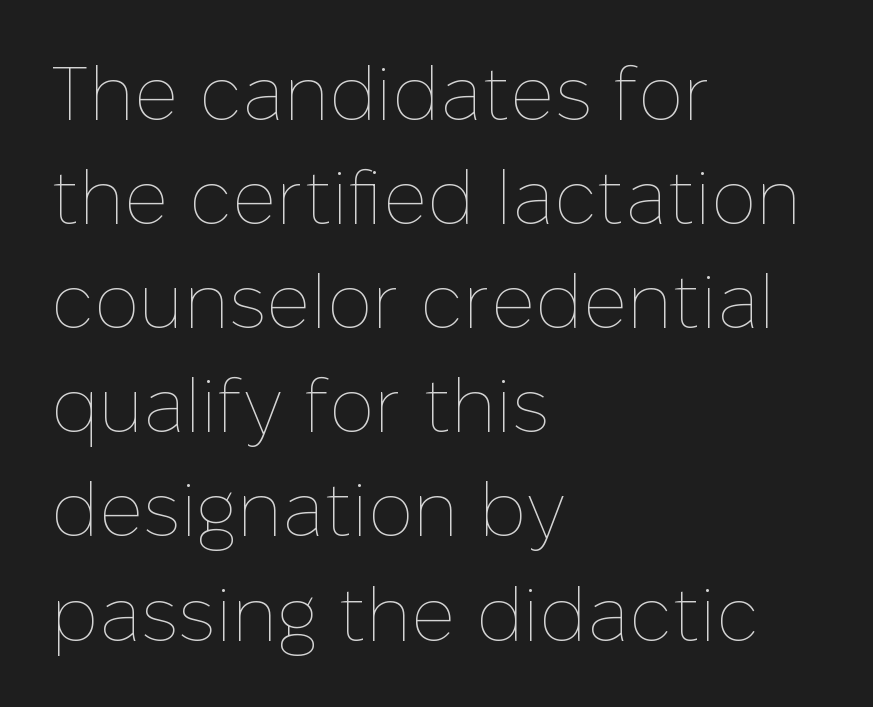
{"italic": "no", "bold": "no", "weight": "thin", "width": "normal", "stroke_contrast": "low", "x_height": "medium", "monospaced": "no", "underline": "no", "align": "left", "line_spacing": "normal", "line_spacing_ratio": 1.37, "letter_spacing": "normal", "letter_spacing_em": 0.0, "glyph_px": 76}
